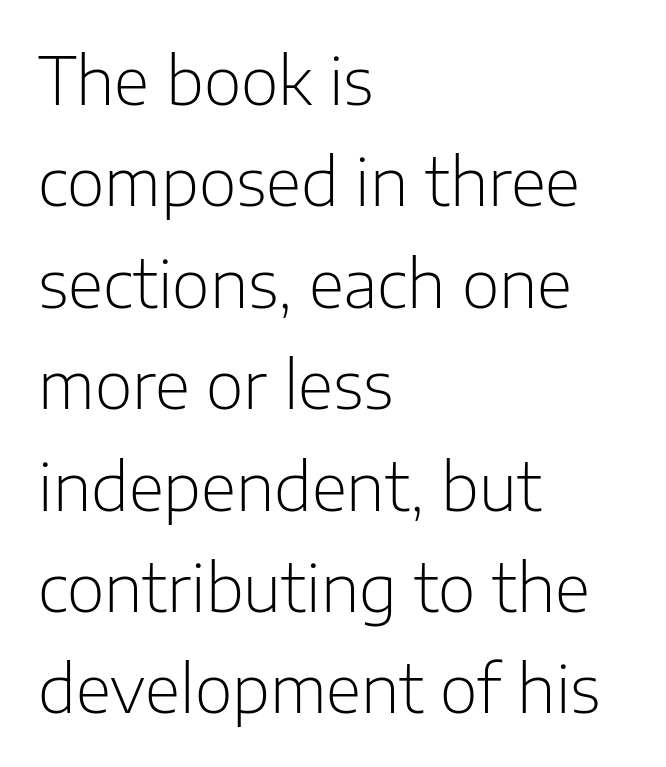
{"serif": "no", "italic": "no", "bold": "no", "weight": "light", "width": "normal", "stroke_contrast": "low", "x_height": "medium", "monospaced": "no", "underline": "no", "align": "left", "line_spacing": "normal", "line_spacing_ratio": 1.56, "letter_spacing": "normal", "letter_spacing_em": 0.0, "glyph_px": 65}
